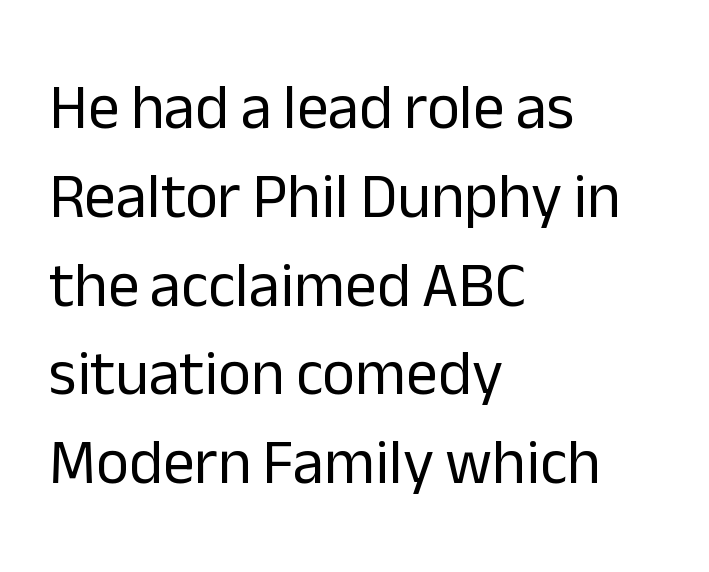
This is roman type, the default non-slanted kind. The passage shown stacks its lines at a standard gap. A typesetter would call this proportional, since set widths differ per character. The passage shown is typeset with a sans-serif family. Spacing between characters is what you'd get straight out of the box. Honestly, there is no underline to notice here at all.
